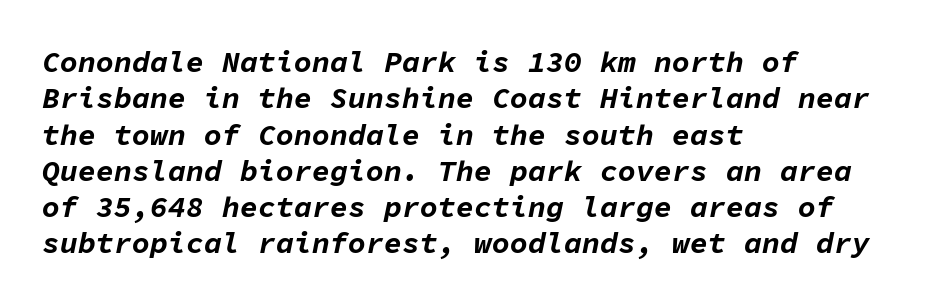
Q: Is the text bold? A: Yes.
Q: Is the text italic (slanted)? A: Yes, it leans right by about 11 degrees.
Q: Is the text underlined? A: No.
Q: How is the paragraph aligned? A: Left-aligned.
Q: Is the spacing between letters normal or unusually wide? A: Normal.
Q: Width (condensed, normal, or wide)? A: Normal.
Q: Stroke contrast? A: Low.
Q: x-height? A: Medium.
Q: Monospaced? A: Yes.
